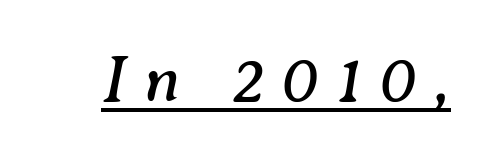
{"serif": "yes", "italic": "yes", "lean": "right", "slant_degrees": 8, "bold": "no", "weight": "regular", "width": "normal", "stroke_contrast": "medium", "x_height": "medium", "monospaced": "no", "underline": "yes", "letter_spacing": "wide", "letter_spacing_em": 0.25, "glyph_px": 67}
